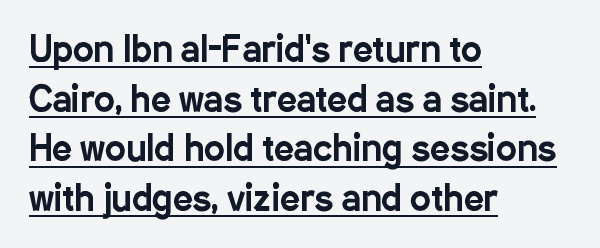
The image shows 35 px condensed sans-serif type, upright; set left-aligned, normal line spacing (1.42x), normal letter spacing, underlined; low stroke contrast and a medium x-height.
